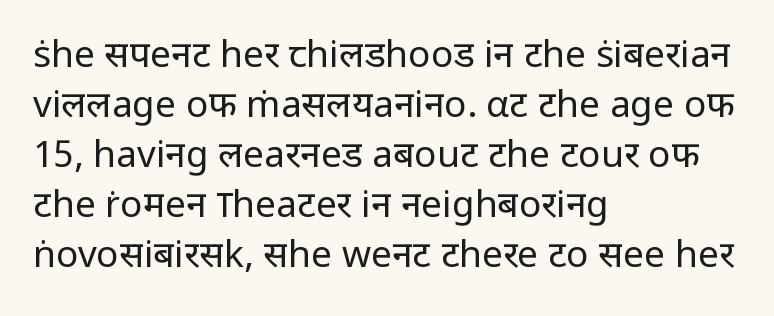
{"serif": "no", "italic": "no", "bold": "no", "weight": "regular", "width": "normal", "stroke_contrast": "low", "x_height": "medium", "monospaced": "no", "underline": "no", "align": "left", "line_spacing": "normal", "line_spacing_ratio": 1.35, "letter_spacing": "normal", "letter_spacing_em": 0.0, "glyph_px": 37}
